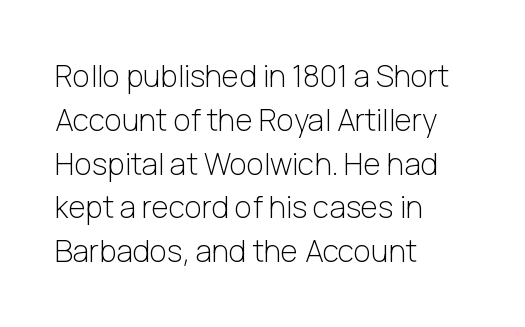
The letters stand upright; this is a roman face. The glyphs in this specimen are sans serif. Whoever set this chose a conventional vertical rhythm. Nothing unusual about the tracking: characters are spaced as the font intends. Alignment: flush left.
